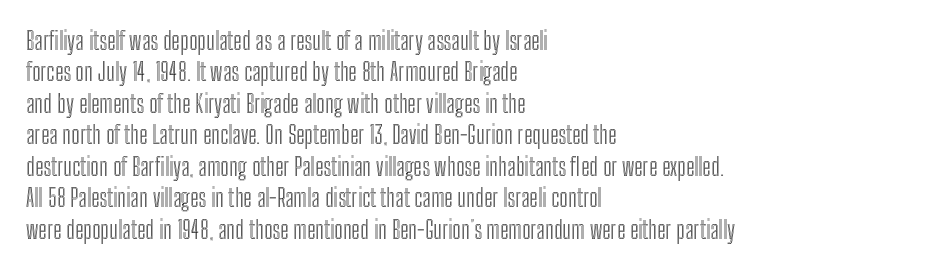
{"italic": "no", "underline": "no", "align": "left", "line_spacing": "normal", "line_spacing_ratio": 1.31, "letter_spacing": "normal", "letter_spacing_em": 0.0, "glyph_px": 24}
